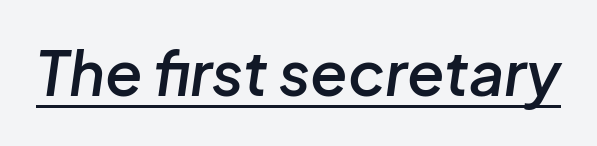
{"italic": "yes", "lean": "right", "slant_degrees": 8, "bold": "semi", "weight": "semibold", "width": "normal", "stroke_contrast": "low", "x_height": "medium", "monospaced": "no", "underline": "yes", "letter_spacing": "normal", "letter_spacing_em": 0.0, "glyph_px": 61}
